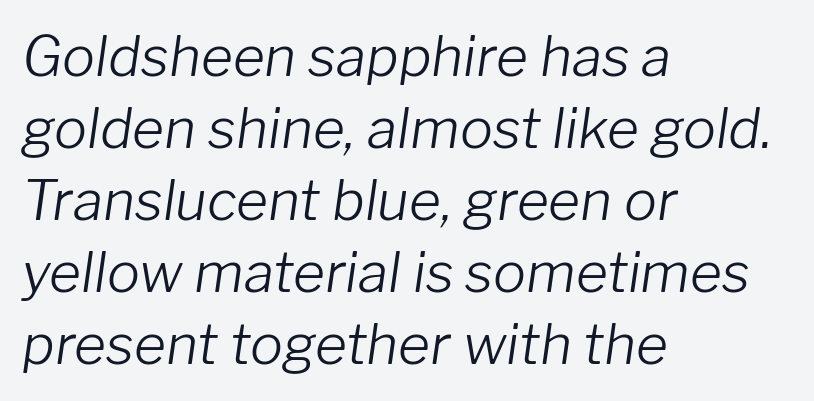
Q: Is the text bold? A: No.
Q: Is the text italic (slanted)? A: Yes, it leans right by about 8 degrees.
Q: Is the text underlined? A: No.
Q: How is the paragraph aligned? A: Left-aligned.
Q: Is the spacing between letters normal or unusually wide? A: Normal.
Q: Is the spacing between lines tight, normal or loose? A: Normal.
Q: Width (condensed, normal, or wide)? A: Normal.
Q: Stroke contrast? A: Low.
Q: x-height? A: Medium.
Q: Monospaced? A: No.
